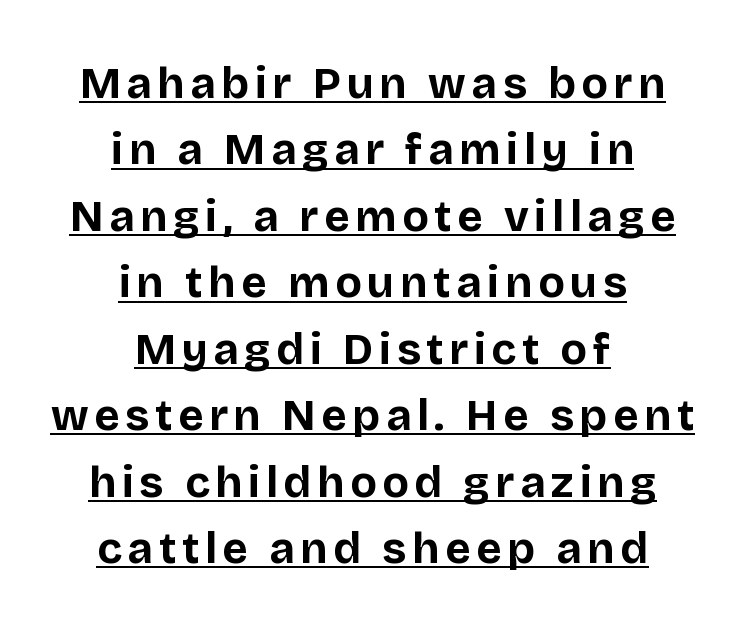
{"serif": "no", "italic": "no", "bold": "yes", "weight": "bold", "width": "normal", "stroke_contrast": "low", "x_height": "large", "monospaced": "no", "underline": "yes", "align": "center", "line_spacing": "normal", "line_spacing_ratio": 1.51, "glyph_px": 44}
